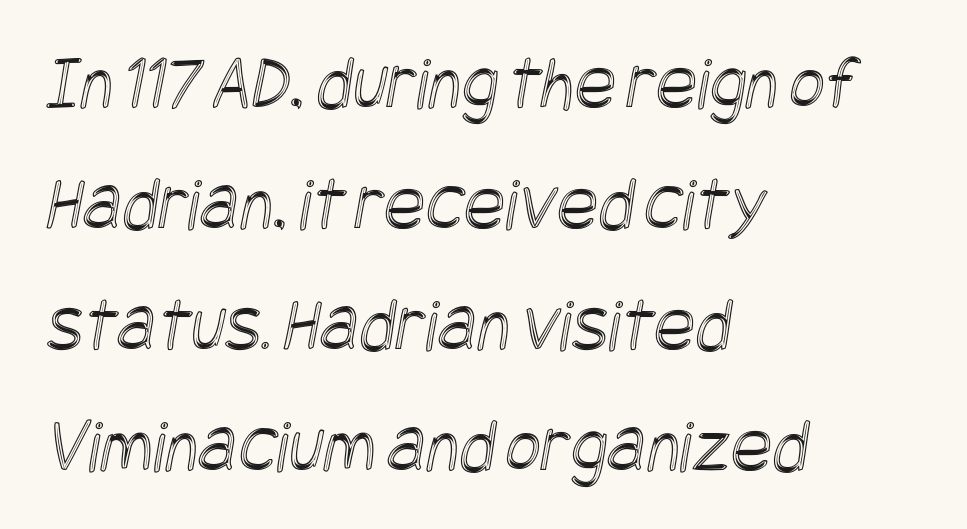
The image shows 77 px condensed type; set left-aligned, normal line spacing (1.57x), normal letter spacing, not underlined; a large x-height.
